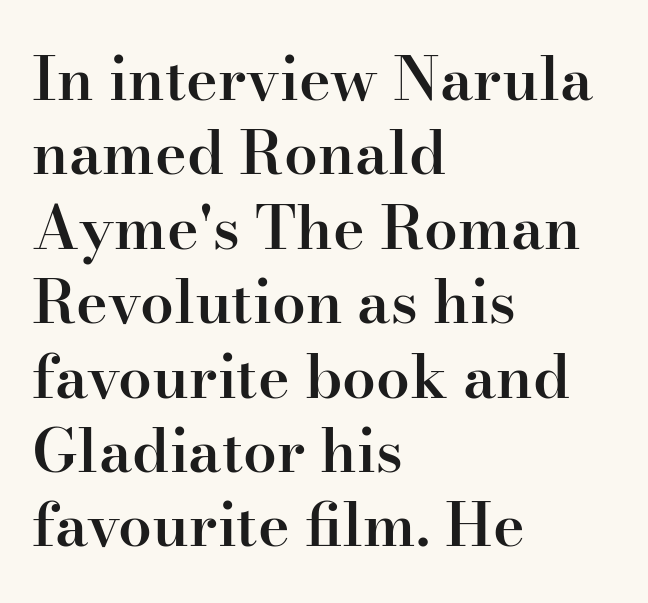
The image shows 60 px semibold serif type, upright; set left-aligned, line spacing 1.24x, normal letter spacing, not underlined; high stroke contrast and a small x-height.
